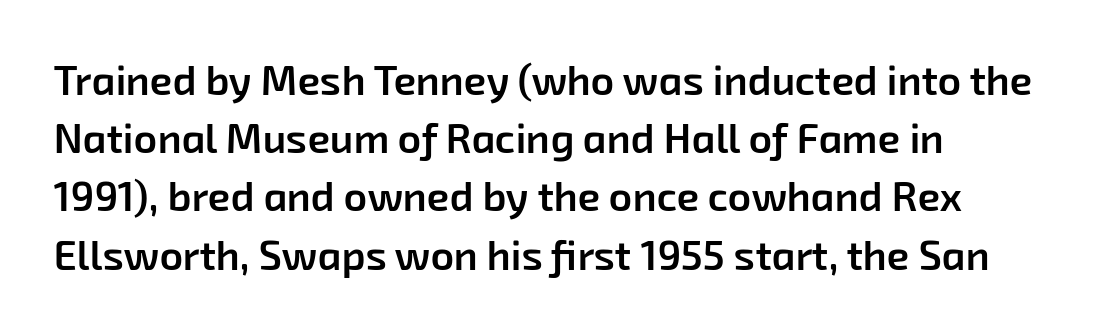
{"serif": "no", "bold": "semi", "weight": "semibold", "width": "normal", "stroke_contrast": "low", "x_height": "medium", "monospaced": "no", "underline": "no", "align": "left", "line_spacing": "normal", "line_spacing_ratio": 1.42, "letter_spacing": "normal", "letter_spacing_em": 0.0, "glyph_px": 41}
